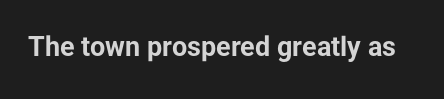
What stands out about the letter spacing? Nothing — it is the standard amount. No italicization has been applied; the sample stays upright. The gap between lines stays unmarked. Thick stems and heavy bowls — unmistakably bold.
